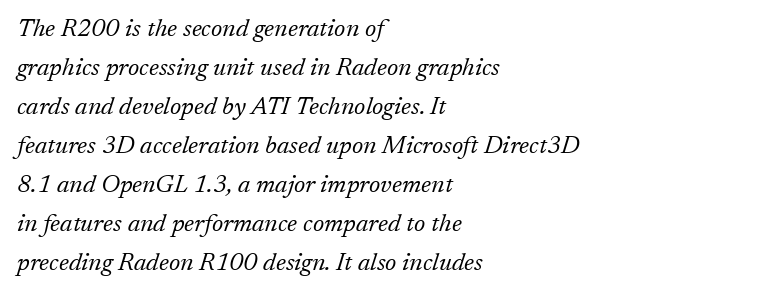
Words appear dense and cohesive because spacing is normal. The text carries the slant typical of an italic or oblique font. The compositor pushed each line to the left boundary. Each new line begins a customary step beneath the previous one. Bold? No — there's no thickening of the strokes. Clear beneath every line of the passage.
